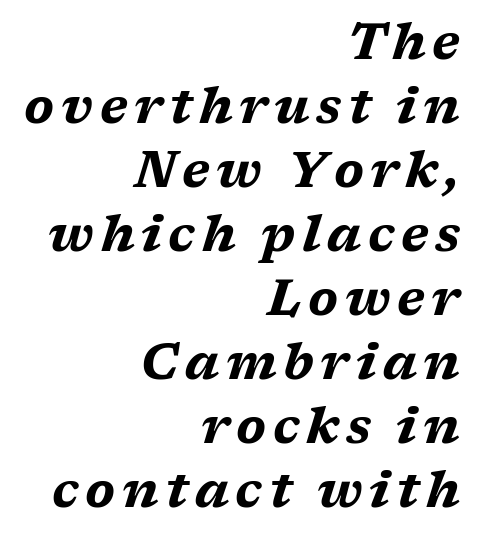
The characters look thick and weighty, a clear bold. The rendering anchors every line to the right-hand side. Words float on clear page, feet unadorned. Tall strokes in this sample are angled rather than plumb. Character widths vary here, with narrow letters taking less room than wide ones. The line-height multiplier appears to be the usual default.
